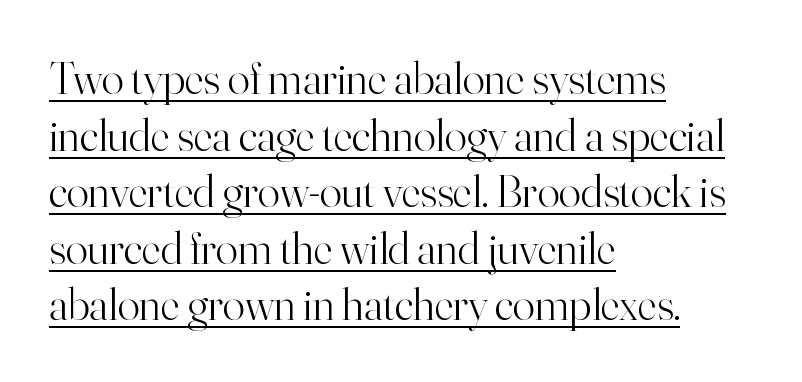
Does the lettering tilt? It doesn't — this is upright. The passage shown is typeset with a serif family. Line starts are locked; line ends wander. The lettering is marked with a stroke running underneath it. The typesetting does not lean heavy: it is not bold.
